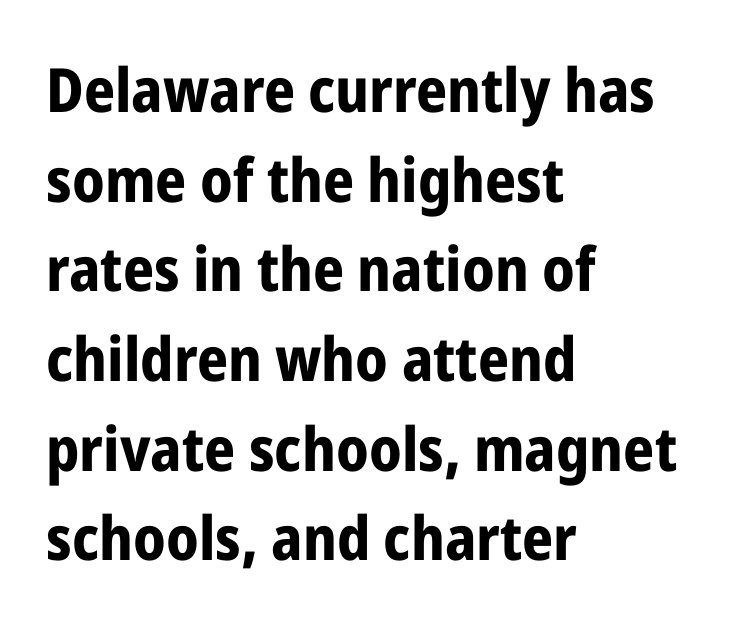
The image shows 61 px bold, condensed sans-serif type, upright; set left-aligned, normal line spacing (1.47x), normal letter spacing, not underlined; low stroke contrast and a medium x-height.
